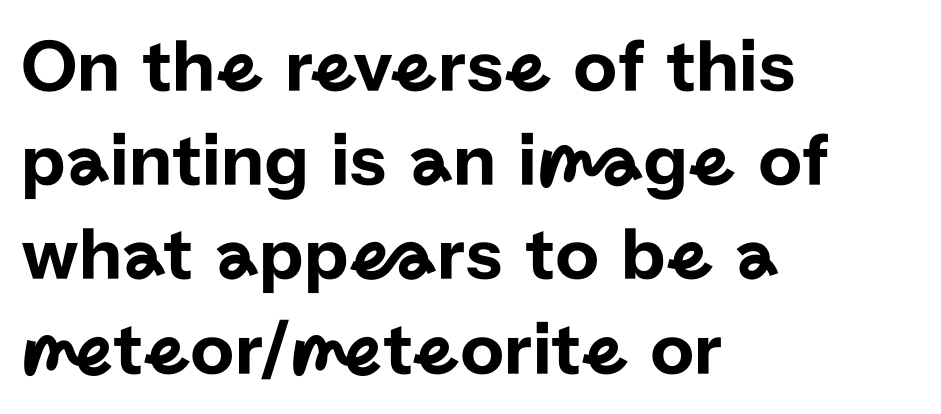
{"serif": "no", "italic": "no", "width": "normal", "stroke_contrast": "low", "x_height": "medium", "monospaced": "no", "underline": "no", "align": "left", "line_spacing_ratio": 1.24, "letter_spacing": "normal", "letter_spacing_em": 0.0, "glyph_px": 76}
